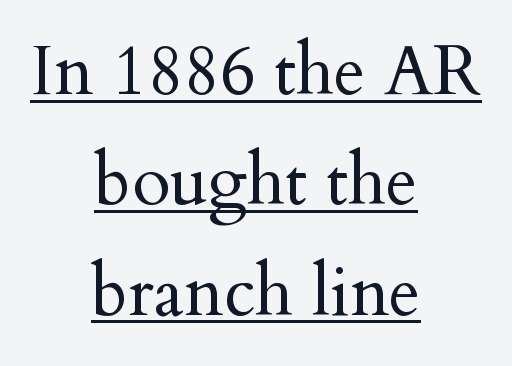
Q: Is the text bold? A: No.
Q: Is the text italic (slanted)? A: No, it is upright.
Q: Is the typeface a serif or a sans-serif typeface? A: Serif.
Q: Is the text underlined? A: Yes.
Q: How is the paragraph aligned? A: Centered.
Q: Is the spacing between letters normal or unusually wide? A: Normal.
Q: Is the spacing between lines tight, normal or loose? A: Normal.
Q: Width (condensed, normal, or wide)? A: Normal.
Q: Stroke contrast? A: Medium.
Q: x-height? A: Small.
Q: Monospaced? A: No.
